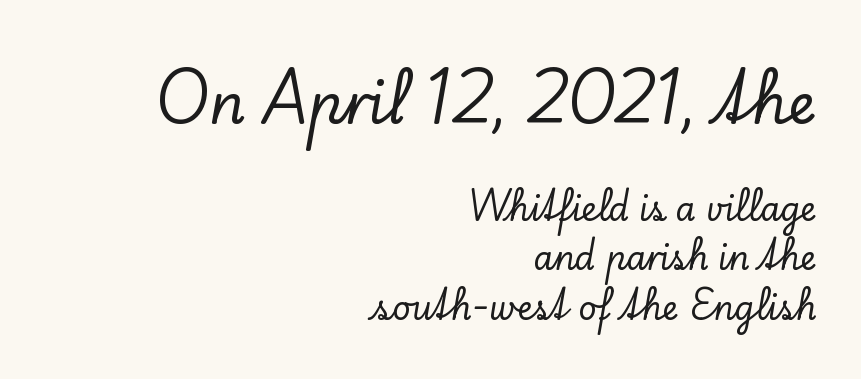
The image shows 56 px serif type; set right-aligned, normal line spacing (1.54x), normal letter spacing, not underlined; the first (top) block is 1.75x larger; low stroke contrast and a small x-height.
